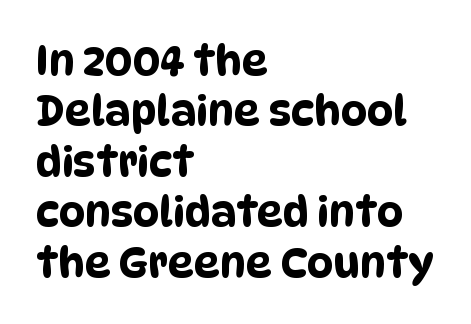
These lines are composed in type without serifs. Clear beneath every line of the passage. The face used here is proportionally spaced, like ordinary book or web type. Horizontal alignment here is leftward, the default for most running prose. The tracking reads as untouched default to a designer's eye.
